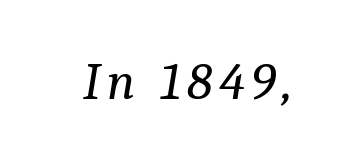
Q: Is the text bold? A: No.
Q: Is the text italic (slanted)? A: Yes, it leans right by about 9 degrees.
Q: Is the typeface a serif or a sans-serif typeface? A: Serif.
Q: Is the text underlined? A: No.
Q: Width (condensed, normal, or wide)? A: Normal.
Q: Stroke contrast? A: Low.
Q: x-height? A: Medium.
Q: Monospaced? A: No.
